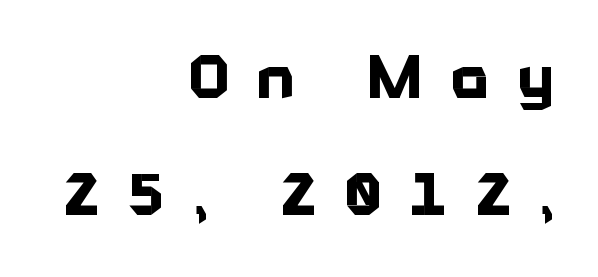
The image shows 60 px bold sans-serif type, upright; set right-aligned, loose line spacing (1.95x), unusually wide letter spacing (+0.48 em), not underlined; low stroke contrast and a medium x-height.
